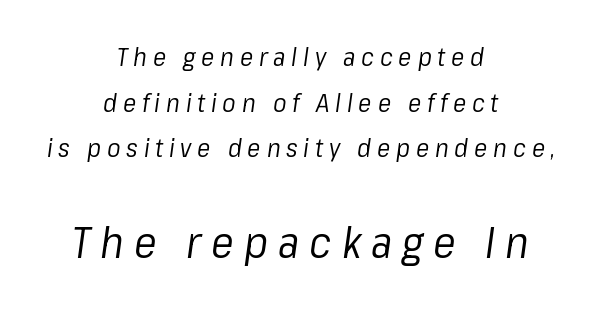
Every row of glyphs is offset so its center matches the block's center. This reads as an unemphasized weight, regular at the heaviest. The strip under each line holds only bare page. Character widths vary here, with narrow letters taking less room than wide ones. It's the slanting kind of type. Does the bottom block carry the larger type? Yes, it does.
